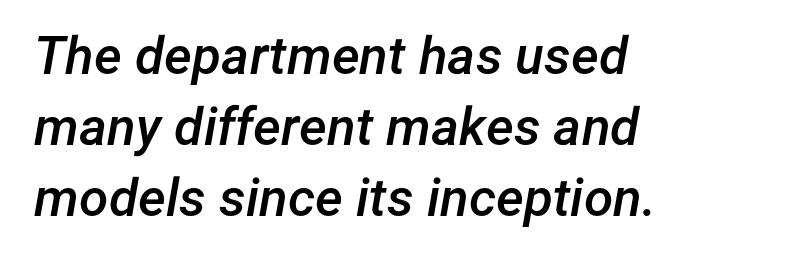
Q: Is the text bold? A: Semi-bold.
Q: Is the text italic (slanted)? A: Yes, it leans right by about 12 degrees.
Q: Is the text underlined? A: No.
Q: How is the paragraph aligned? A: Left-aligned.
Q: Is the spacing between letters normal or unusually wide? A: Normal.
Q: Is the spacing between lines tight, normal or loose? A: Normal.
Q: Width (condensed, normal, or wide)? A: Normal.
Q: Stroke contrast? A: Low.
Q: x-height? A: Medium.
Q: Monospaced? A: No.
